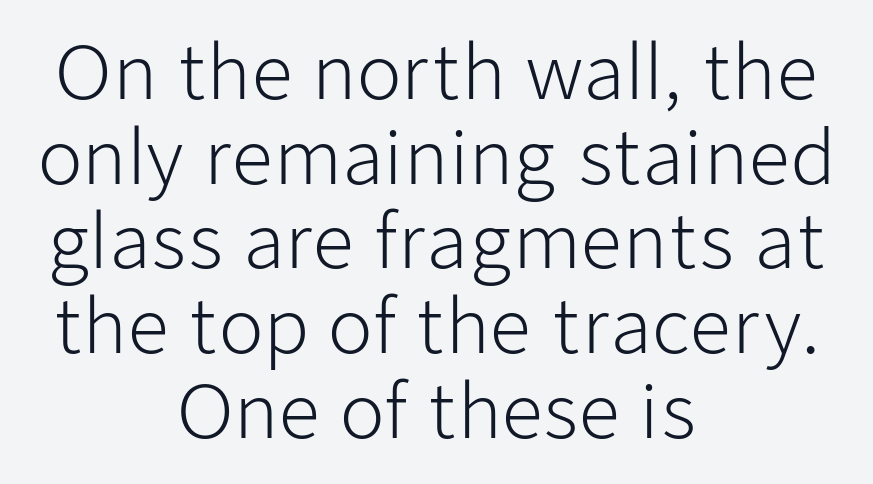
Font category for this specimen: sans-serif. Visually the block forms a symmetrical silhouette, jagged on both flanks. Weight class: somewhere from thin through regular. The letters stand upright; this is a roman face. Spacing verdict: proportional, widths tailored to each character. The rendering keeps characters at their native spacing.
